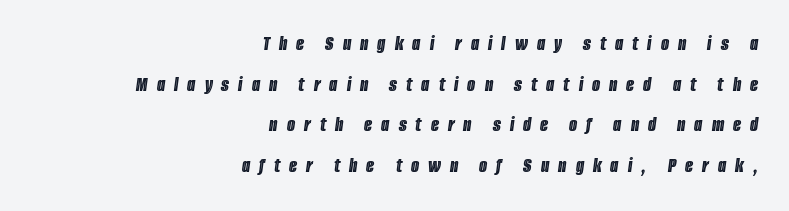
This sample uses expanded letter spacing, leaving extra air between glyphs. Notice how the passage keeps a crisp vertical edge on the right only. Letters rest on an invisible, unmarked baseline. This sample uses an oblique cut, with every glyph tilted off the vertical. The designer dialed line spacing up above the default.
